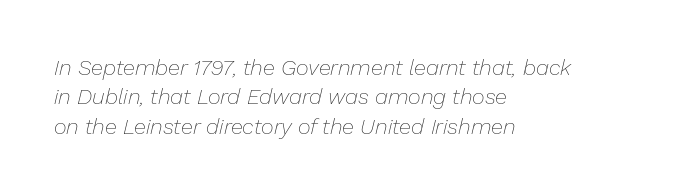
{"italic": "yes", "lean": "right", "slant_degrees": 13, "bold": "no", "underline": "no", "align": "left", "line_spacing": "normal", "line_spacing_ratio": 1.34, "letter_spacing": "normal", "letter_spacing_em": 0.0, "glyph_px": 22}
